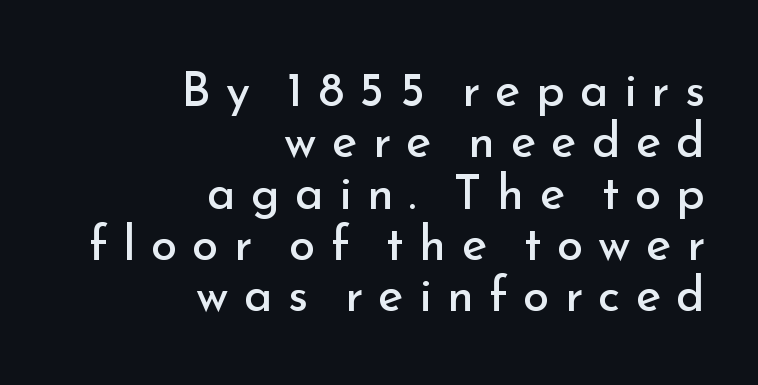
Q: Is the text bold? A: No.
Q: Is the text italic (slanted)? A: No, it is upright.
Q: Is the typeface a serif or a sans-serif typeface? A: Sans-serif.
Q: Is the text underlined? A: No.
Q: How is the paragraph aligned? A: Right-aligned.
Q: Is the spacing between letters normal or unusually wide? A: Unusually wide.
Q: Is the spacing between lines tight, normal or loose? A: Tight.
Q: Width (condensed, normal, or wide)? A: Normal.
Q: Stroke contrast? A: Low.
Q: x-height? A: Small.
Q: Monospaced? A: No.
